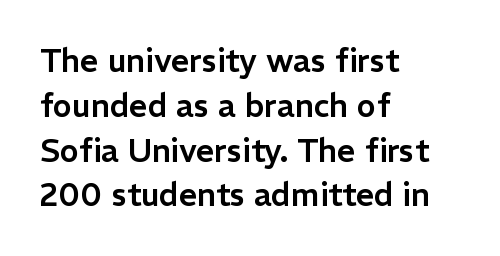
{"serif": "no", "italic": "no", "width": "normal", "stroke_contrast": "low", "x_height": "medium", "monospaced": "no", "underline": "no", "align": "left", "line_spacing": "normal", "line_spacing_ratio": 1.4, "letter_spacing": "normal", "letter_spacing_em": 0.0, "glyph_px": 32}
